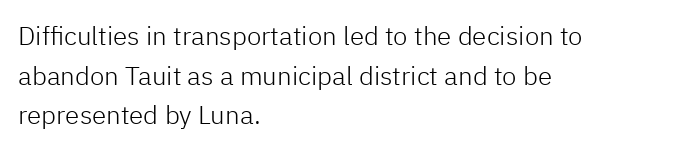
The image shows 26 px text type, upright; set left-aligned, normal line spacing (1.52x), normal letter spacing, not underlined.
